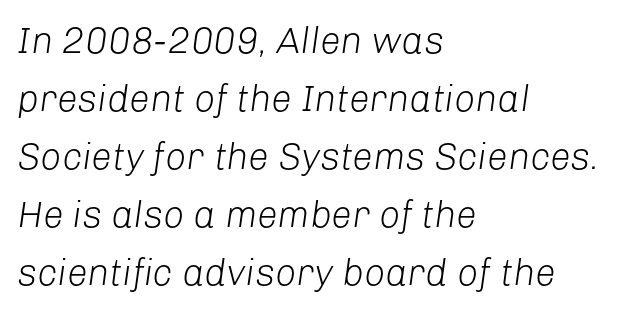
{"italic": "yes", "lean": "right", "slant_degrees": 8, "bold": "no", "weight": "light", "width": "normal", "stroke_contrast": "low", "x_height": "medium", "monospaced": "no", "underline": "no", "align": "left", "line_spacing": "normal", "line_spacing_ratio": 1.57, "letter_spacing": "normal", "letter_spacing_em": 0.0, "glyph_px": 37}
